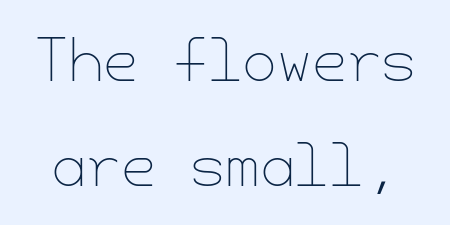
Q: Is the text bold? A: No.
Q: Is the text italic (slanted)? A: No, it is upright.
Q: Is the text underlined? A: No.
Q: Is the spacing between letters normal or unusually wide? A: Normal.
Q: Width (condensed, normal, or wide)? A: Normal.
Q: Stroke contrast? A: Low.
Q: x-height? A: Small.
